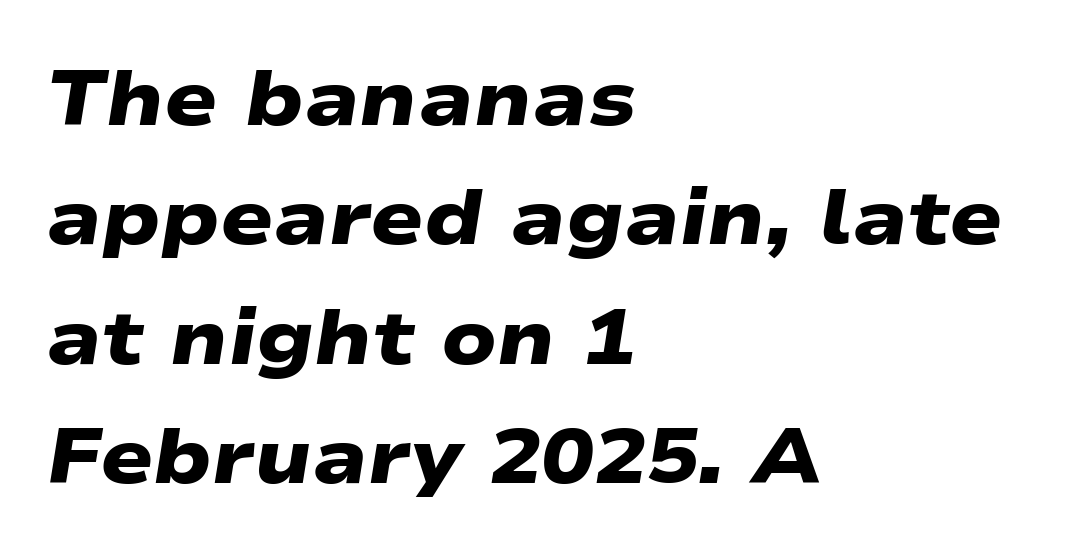
Q: Is the text bold? A: Yes.
Q: Is the typeface a serif or a sans-serif typeface? A: Sans-serif.
Q: Is the text underlined? A: No.
Q: How is the paragraph aligned? A: Left-aligned.
Q: Is the spacing between letters normal or unusually wide? A: Normal.
Q: Is the spacing between lines tight, normal or loose? A: Normal.
Q: Width (condensed, normal, or wide)? A: Wide.
Q: Stroke contrast? A: Low.
Q: x-height? A: Medium.
Q: Monospaced? A: No.
